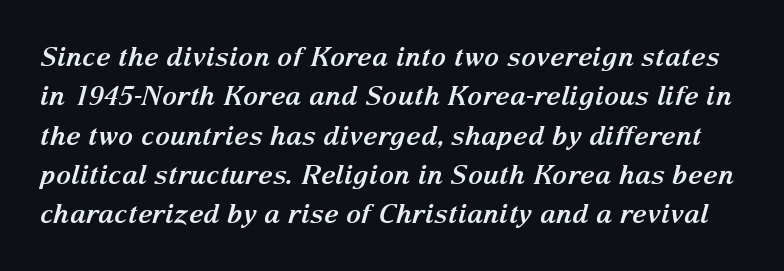
The image shows 26 px bold type, italic (leaning right); set normal line spacing (1.51x), normal letter spacing, not underlined.
